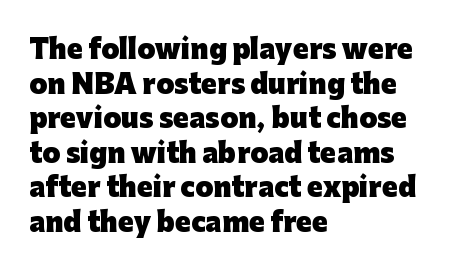
The image shows 26 px bold type, upright; set left-aligned, normal line spacing (1.33x), normal letter spacing, not underlined.
